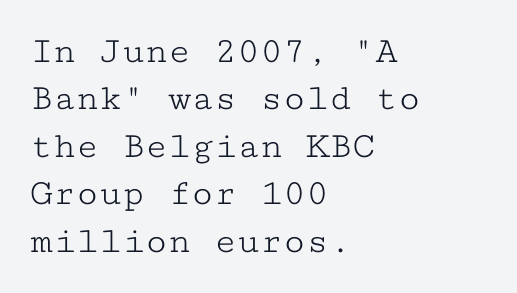
The image shows 38 px light, wide serif type, upright, monospaced; set left-aligned, normal line spacing (1.25x), normal letter spacing, not underlined; low stroke contrast and a medium x-height.
